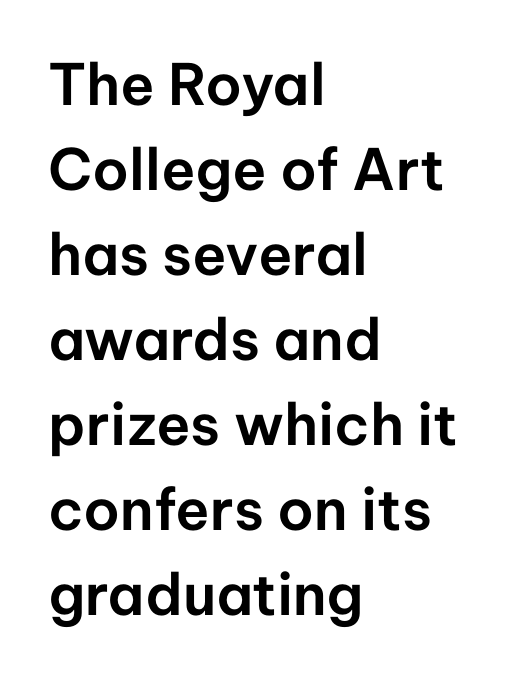
Q: Is the text italic (slanted)? A: No, it is upright.
Q: Is the typeface a serif or a sans-serif typeface? A: Sans-serif.
Q: Is the text underlined? A: No.
Q: How is the paragraph aligned? A: Left-aligned.
Q: Is the spacing between letters normal or unusually wide? A: Normal.
Q: Is the spacing between lines tight, normal or loose? A: Normal.
Q: Width (condensed, normal, or wide)? A: Normal.
Q: Stroke contrast? A: Low.
Q: x-height? A: Medium.
Q: Monospaced? A: No.
